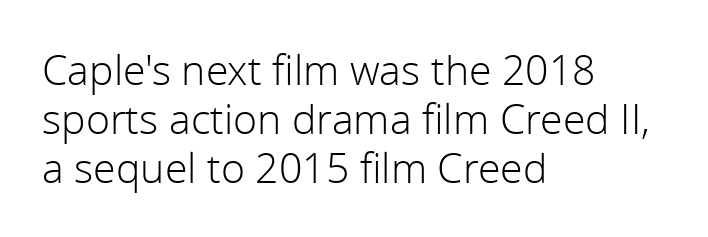
The image shows 41 px light sans-serif type, upright; set left-aligned, line spacing 1.19x, normal letter spacing, not underlined; low stroke contrast and a medium x-height.
